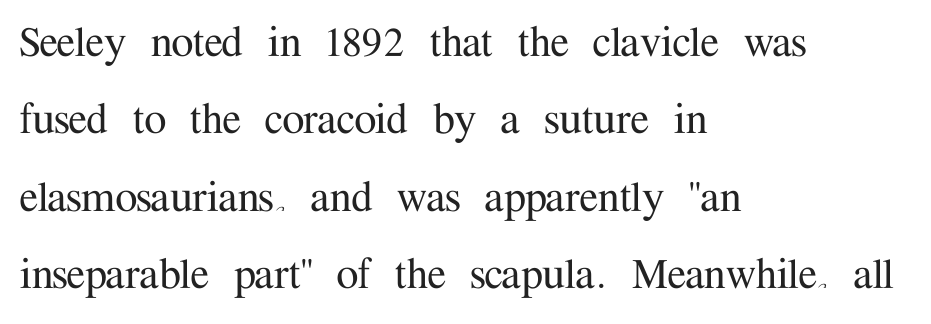
These lines were composed using upright roman letters. Rows of type keep a routine distance in the vertical direction. In terms of letterform style, serifs are clearly present. You could not count columns in this text — the font is proportionally spaced.
